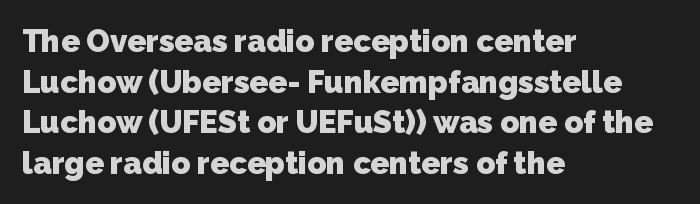
Q: Is the text bold? A: Yes.
Q: Is the typeface a serif or a sans-serif typeface? A: Sans-serif.
Q: Is the text underlined? A: No.
Q: How is the paragraph aligned? A: Left-aligned.
Q: Is the spacing between letters normal or unusually wide? A: Normal.
Q: Is the spacing between lines tight, normal or loose? A: Normal.
Q: Width (condensed, normal, or wide)? A: Normal.
Q: Stroke contrast? A: Low.
Q: x-height? A: Medium.
Q: Monospaced? A: No.
